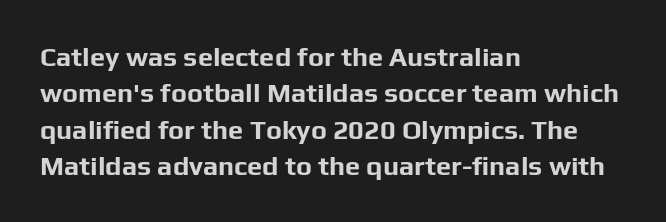
The image shows 27 px bold type, upright; set left-aligned, normal line spacing (1.35x), normal letter spacing, not underlined.
